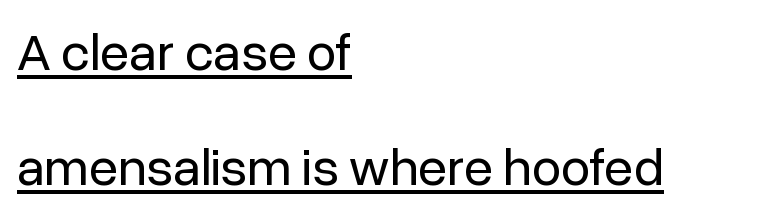
The image shows 53 px regular-weight sans-serif type, upright; set left-aligned, loose line spacing (2.17x), normal letter spacing, underlined; low stroke contrast and a medium x-height.
